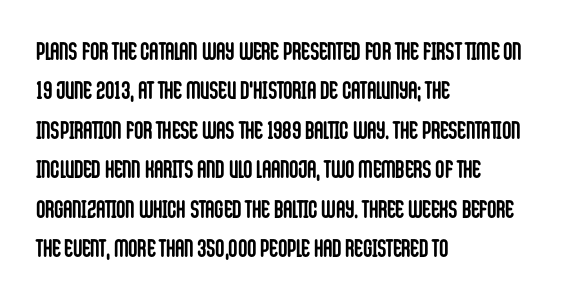
Evenly set lines give the paragraph a standard silhouette. Glance below the letters and you will spot only blank space. Typeset ragged right — the left edge is the straight one. This sample uses plain, unmodified letter spacing. Style check: upright. I'd describe the lettering as bold — thick and assertive.
